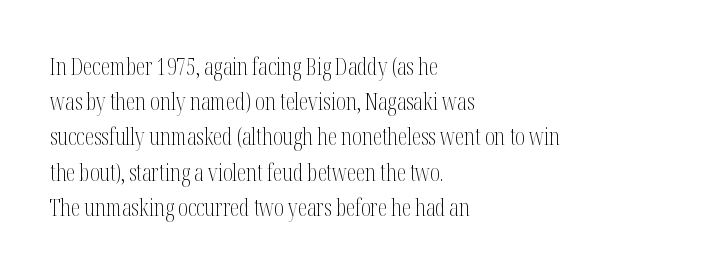
A typesetter would call this leading conventional body-copy spacing. Casual observation: everything's shoved over to the left. Counters stay open thanks to moderate or lighter strokes. The lettering stays uniformly vertical, giving the passage a roman look. No extra tracking has been applied to these lines. The gap between lines stays unmarked.
